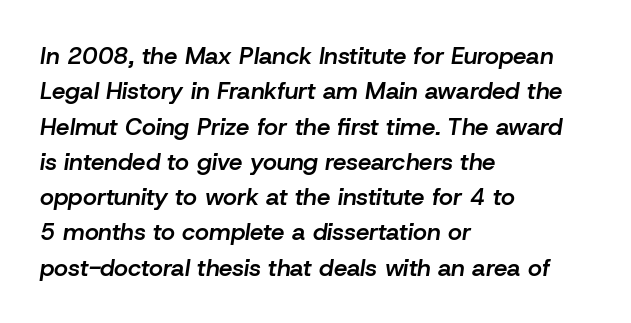
Here the glyphs are tracked normally, forming tight word shapes. The whole block is typeset with a tilt. A fair bit of extra ink — the face is semibold, not bold. Glance below the letters and you will spot only blank space. If you measured baseline to baseline, you'd find a middling distance. Is the block centered? No — it sits flush against the left margin.
